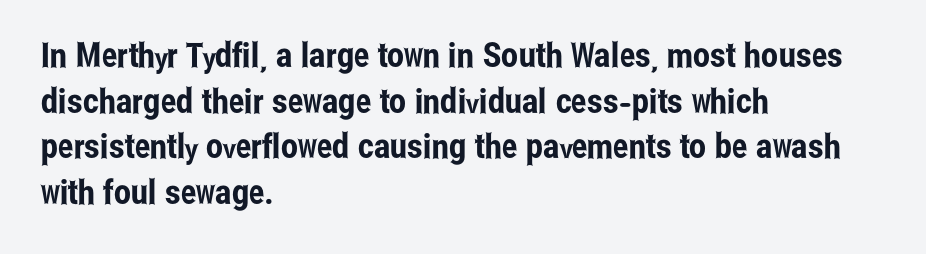
{"serif": "no", "italic": "no", "width": "condensed", "stroke_contrast": "low", "x_height": "medium", "monospaced": "no", "underline": "no", "align": "left", "line_spacing": "normal", "line_spacing_ratio": 1.34, "letter_spacing": "normal", "letter_spacing_em": 0.0, "glyph_px": 34}
